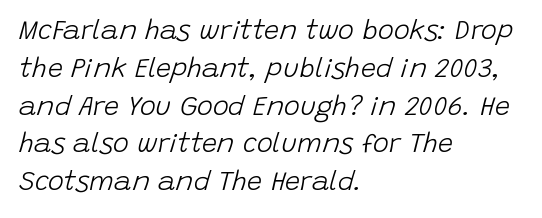
Left-aligned paragraph, ragged on the right. Italic? Definitely — the glyphs are oblique. No word sits above an underline. In terms of letterspacing, this is plain default setting.
